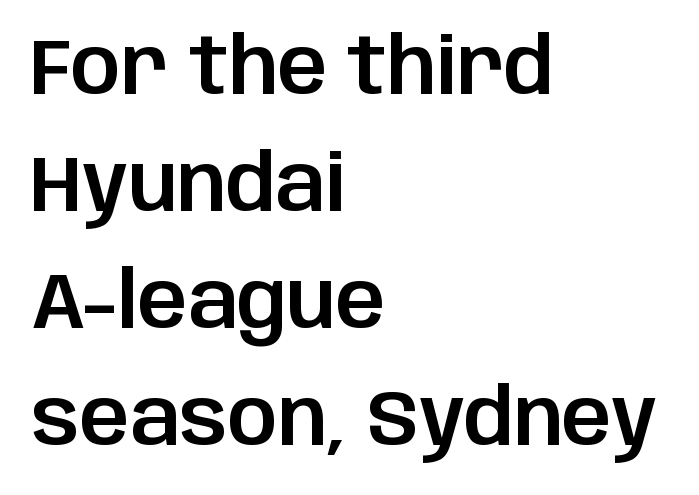
The image shows 78 px sans-serif type, upright; set left-aligned, normal line spacing (1.5x), normal letter spacing, not underlined; low stroke contrast and a large x-height.
